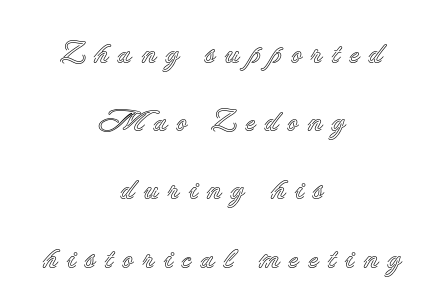
The image shows 31 px text type; set centered, loose line spacing (2.2x), unusually wide letter spacing (+0.29 em), not underlined; a small x-height.
